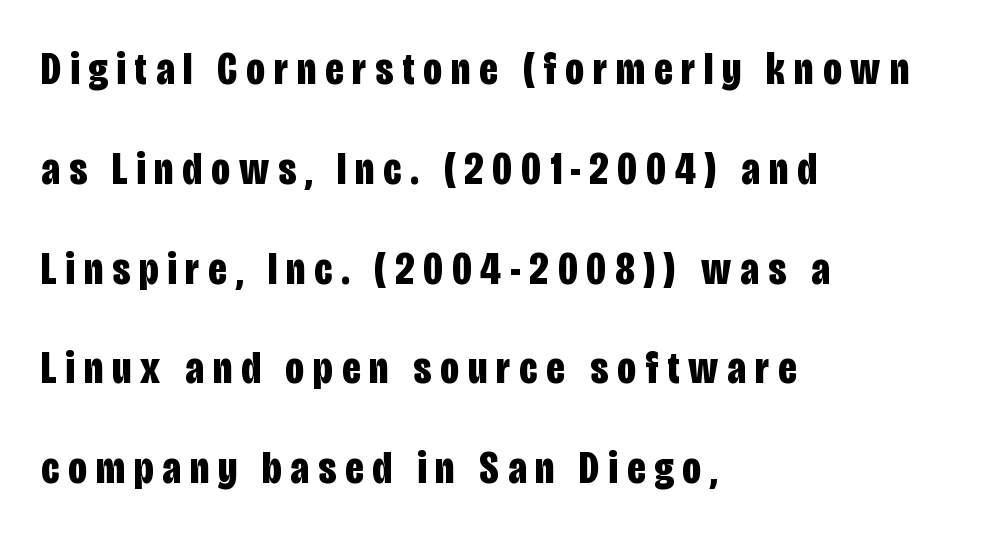
The image shows 46 px bold, condensed sans-serif type, upright; set left-aligned, loose line spacing (2.17x), unusually wide letter spacing (+0.2 em), not underlined; low stroke contrast and a large x-height.
